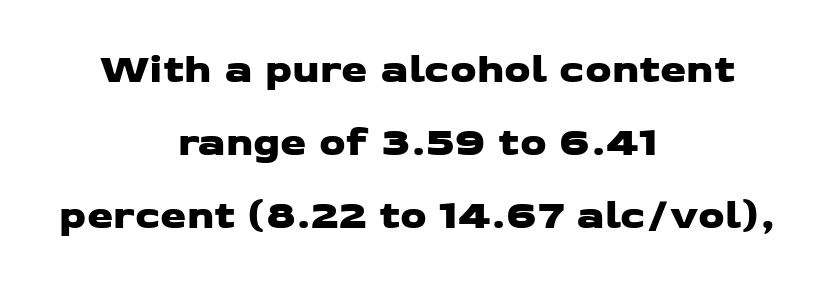
The image shows 42 px wide sans-serif type; set centered, line spacing 1.74x, normal letter spacing, not underlined; low stroke contrast and a medium x-height.
